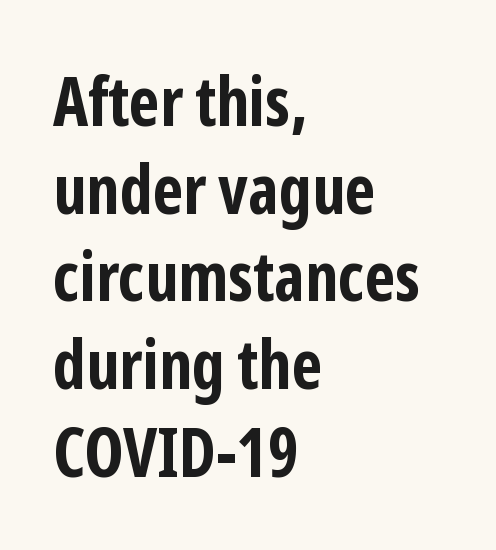
Designer's note — italics off, roman on. In terms of leading, this rendering sits right in the middle. Nobody drew a line under any word here. Typographically, this falls in the sans-serif category. Reading down the block, your eye returns to a fixed left position each line.
